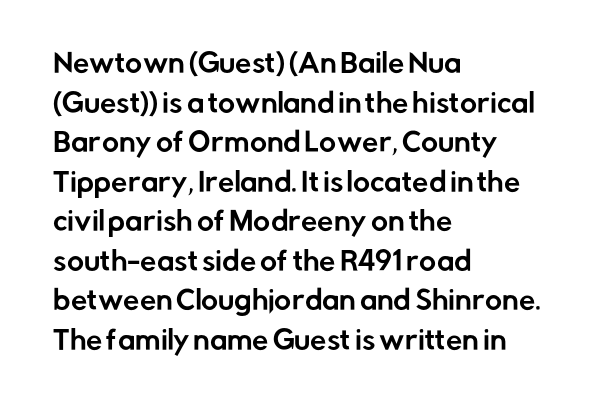
{"italic": "no", "underline": "no", "align": "left", "line_spacing": "normal", "line_spacing_ratio": 1.52, "letter_spacing": "normal", "letter_spacing_em": 0.0, "glyph_px": 26}
